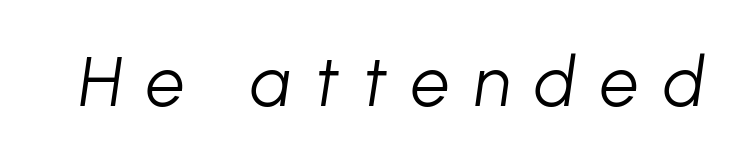
{"italic": "yes", "lean": "right", "slant_degrees": 8, "bold": "no", "weight": "light", "width": "normal", "stroke_contrast": "low", "x_height": "medium", "monospaced": "no", "underline": "no", "letter_spacing": "wide", "letter_spacing_em": 0.35, "glyph_px": 69}
